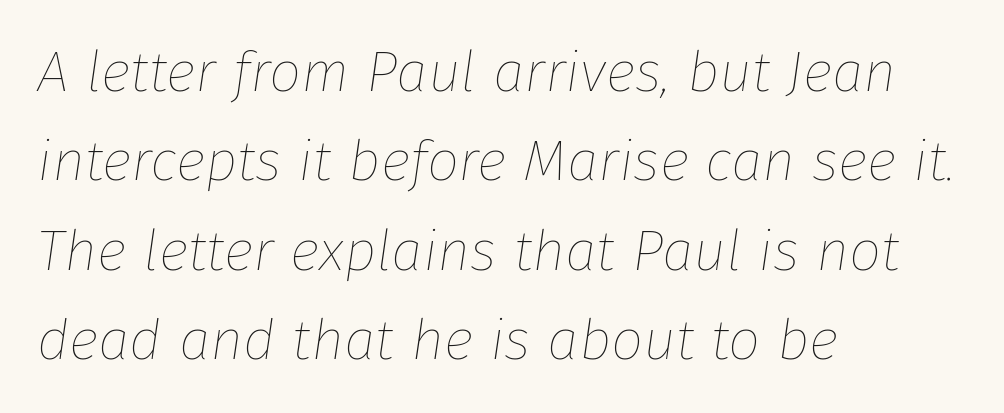
{"italic": "yes", "lean": "right", "slant_degrees": 8, "bold": "no", "weight": "thin", "width": "normal", "stroke_contrast": "low", "x_height": "medium", "monospaced": "no", "underline": "no", "align": "left", "line_spacing": "normal", "line_spacing_ratio": 1.57, "letter_spacing": "normal", "letter_spacing_em": 0.0, "glyph_px": 57}
